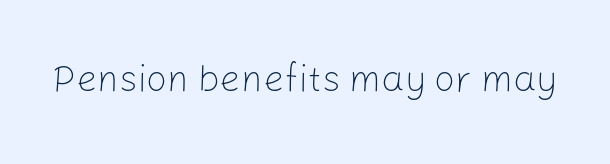
Unmarked baselines from the first word to the last. This is not heavy type; no bold has been used. The font's upright variant was chosen for this text. There is no visible air inserted between adjacent glyphs. These lines are rendered in a variable-pitch font. The characters display no serif detailing; their extremities are plain.
